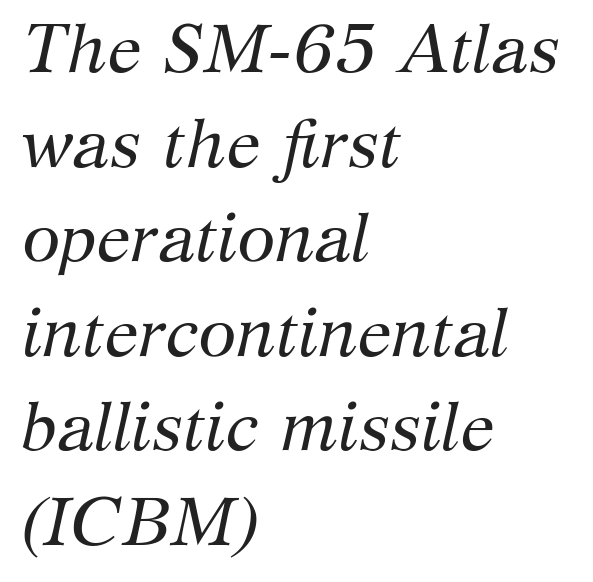
Reading down the block, your eye returns to a fixed left position each line. Stems here are at most as thick as an everyday book face. This block has exactly the height ordinary leading produces. It's the slanting kind of type. Caption: standard tracking, unaltered. Descender tails drop into unmarked territory.
